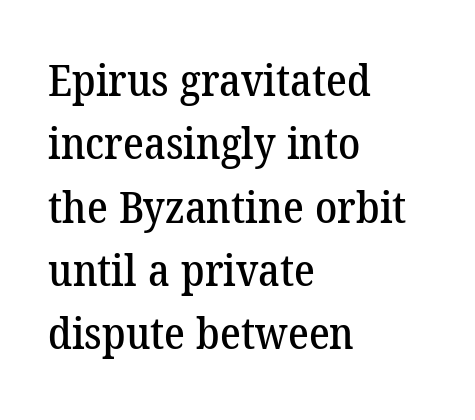
{"serif": "yes", "width": "normal", "stroke_contrast": "low", "x_height": "medium", "monospaced": "no", "underline": "no", "align": "left", "line_spacing": "normal", "line_spacing_ratio": 1.44, "letter_spacing": "normal", "letter_spacing_em": 0.0, "glyph_px": 44}
